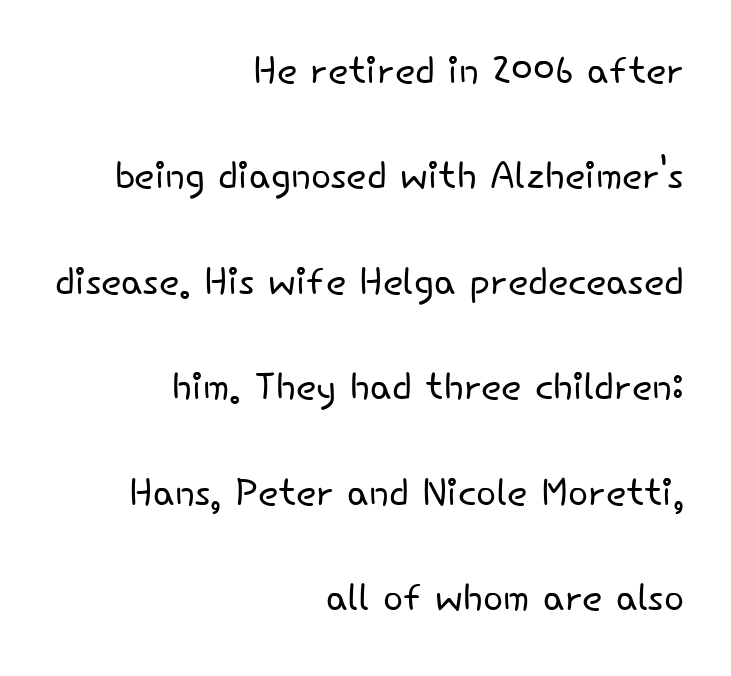
{"serif": "no", "italic": "no", "bold": "no", "weight": "light", "width": "normal", "stroke_contrast": "low", "x_height": "small", "monospaced": "no", "underline": "no", "align": "right", "line_spacing": "loose", "line_spacing_ratio": 1.99, "letter_spacing": "normal", "letter_spacing_em": 0.0, "glyph_px": 53}
